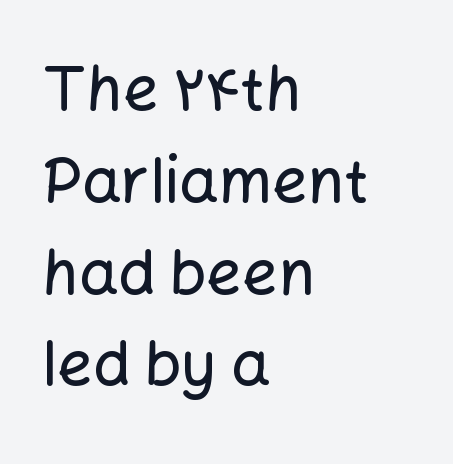
The image shows 62 px sans-serif type, upright; set left-aligned, normal line spacing (1.48x), normal letter spacing, not underlined; low stroke contrast and a medium x-height.
